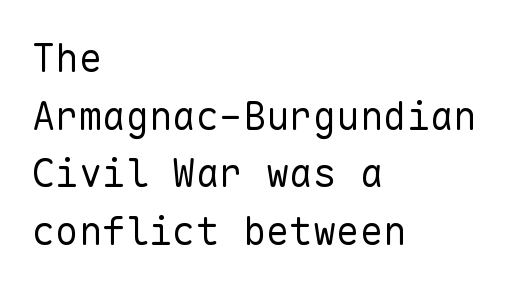
{"serif": "no", "italic": "no", "bold": "no", "weight": "regular", "width": "normal", "stroke_contrast": "low", "x_height": "medium", "monospaced": "yes", "underline": "no", "align": "left", "line_spacing": "normal", "line_spacing_ratio": 1.48, "letter_spacing": "normal", "letter_spacing_em": 0.0, "glyph_px": 39}
